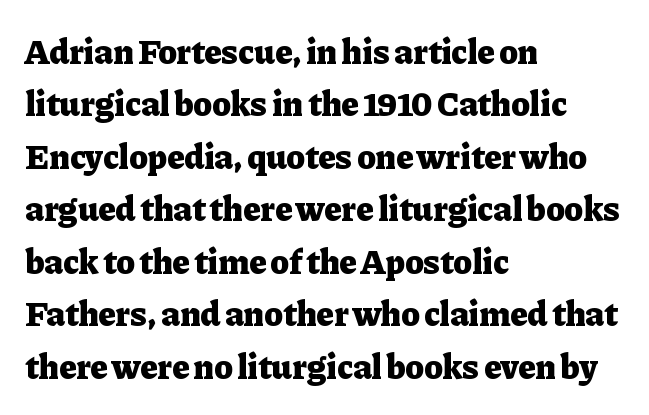
Q: Is the text bold? A: Yes.
Q: Is the text italic (slanted)? A: No, it is upright.
Q: Is the typeface a serif or a sans-serif typeface? A: Serif.
Q: Is the text underlined? A: No.
Q: How is the paragraph aligned? A: Left-aligned.
Q: Is the spacing between letters normal or unusually wide? A: Normal.
Q: Is the spacing between lines tight, normal or loose? A: Normal.
Q: Width (condensed, normal, or wide)? A: Normal.
Q: Stroke contrast? A: Low.
Q: x-height? A: Medium.
Q: Monospaced? A: No.
